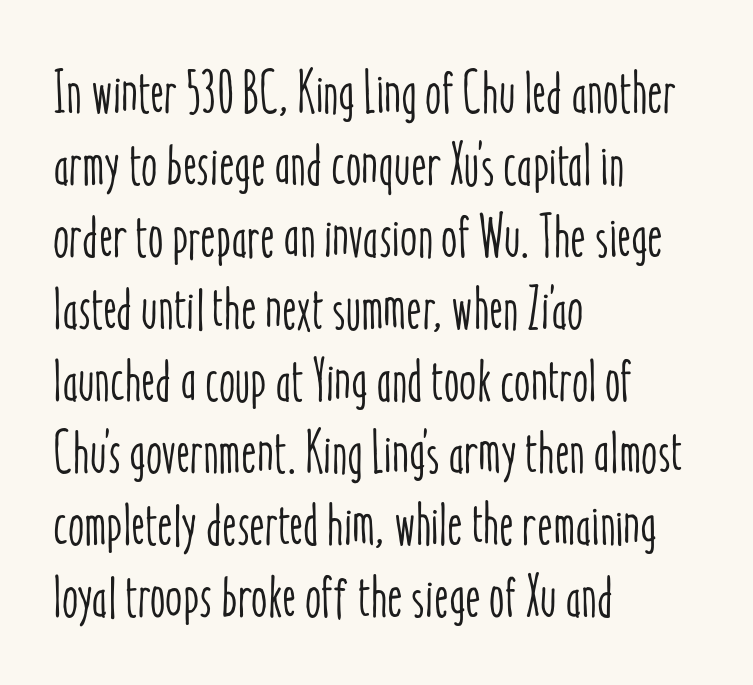
{"italic": "no", "width": "condensed", "stroke_contrast": "low", "x_height": "medium", "monospaced": "no", "underline": "no", "align": "left", "line_spacing_ratio": 1.22, "letter_spacing": "normal", "letter_spacing_em": 0.0, "glyph_px": 59}
